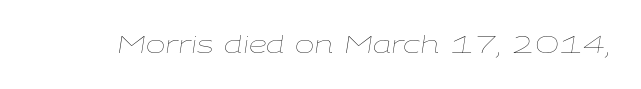
{"italic": "yes", "lean": "right", "slant_degrees": 9, "bold": "no", "underline": "no", "letter_spacing": "normal", "letter_spacing_em": 0.0, "glyph_px": 23}
